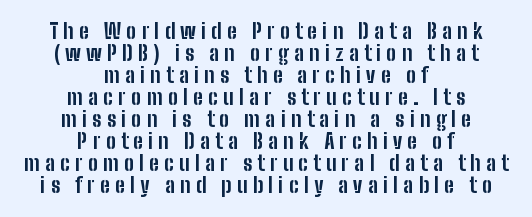
The image shows 21 px bold type, upright; set centered, tight line spacing (1.05x), unusually wide letter spacing (+0.25 em), not underlined.
